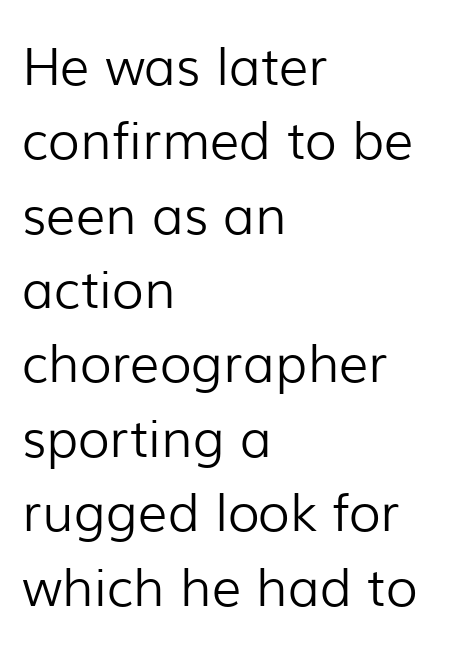
The image shows 52 px light sans-serif type, upright; set left-aligned, normal line spacing (1.43x), normal letter spacing, not underlined; low stroke contrast and a medium x-height.
